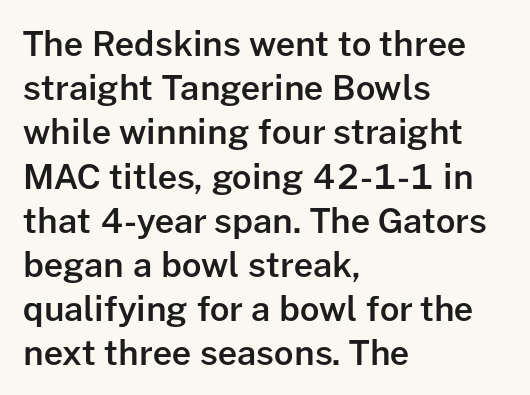
The image shows 34 px semibold sans-serif type, upright; set left-aligned, normal line spacing (1.3x), normal letter spacing, not underlined; low stroke contrast and a medium x-height.
